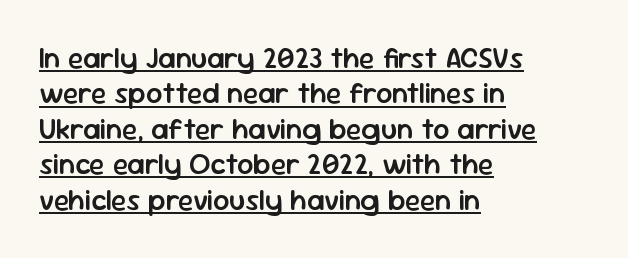
Tracking here is standard; glyphs follow each other at the usual distance. I'd call this a sans setting — the letters go barefoot. It's the straight-up-and-down kind of type. The strokes are fattened partway — semibold, not bold. Think of a printed novel: that variable character pitch is what you see here.
